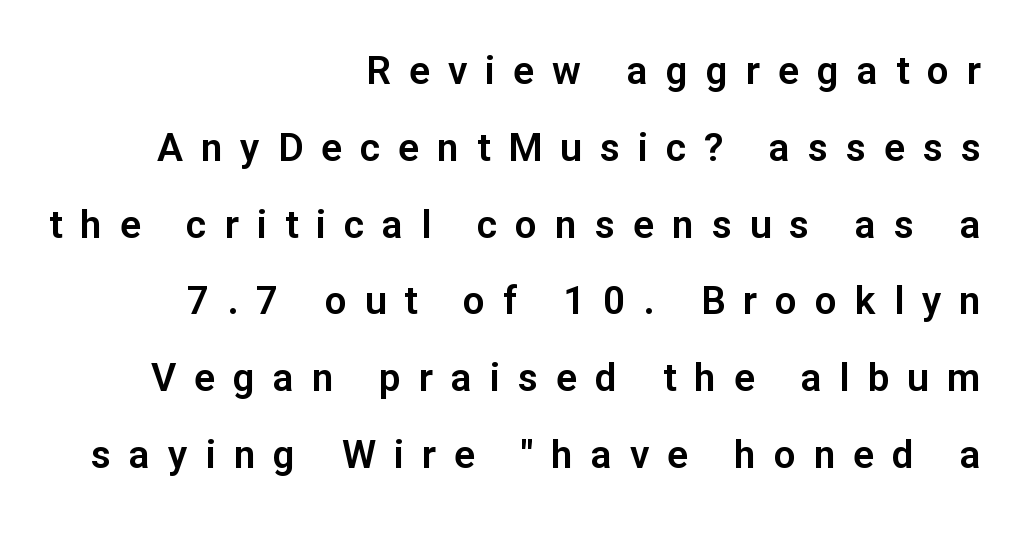
Q: Is the text italic (slanted)? A: No, it is upright.
Q: Is the typeface a serif or a sans-serif typeface? A: Sans-serif.
Q: Is the text underlined? A: No.
Q: How is the paragraph aligned? A: Right-aligned.
Q: Is the spacing between letters normal or unusually wide? A: Unusually wide.
Q: Is the spacing between lines tight, normal or loose? A: Loose.
Q: Width (condensed, normal, or wide)? A: Normal.
Q: Stroke contrast? A: Low.
Q: x-height? A: Medium.
Q: Monospaced? A: No.
